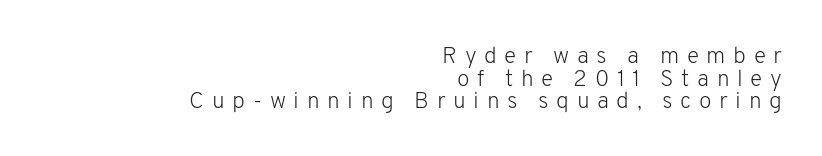
Q: Is the text bold? A: No.
Q: Is the text italic (slanted)? A: No, it is upright.
Q: Is the text underlined? A: No.
Q: How is the paragraph aligned? A: Right-aligned.
Q: Is the spacing between letters normal or unusually wide? A: Unusually wide.
Q: Is the spacing between lines tight, normal or loose? A: Tight.
